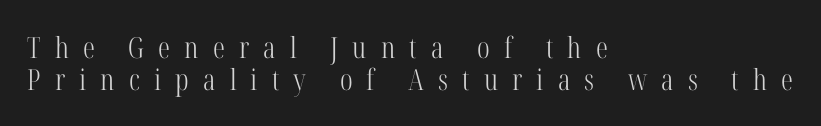
{"serif": "yes", "italic": "no", "bold": "no", "weight": "light", "width": "condensed", "stroke_contrast": "high", "x_height": "medium", "monospaced": "no", "underline": "no", "align": "left", "line_spacing": "tight", "line_spacing_ratio": 1.1, "letter_spacing": "wide", "letter_spacing_em": 0.49, "glyph_px": 29}
